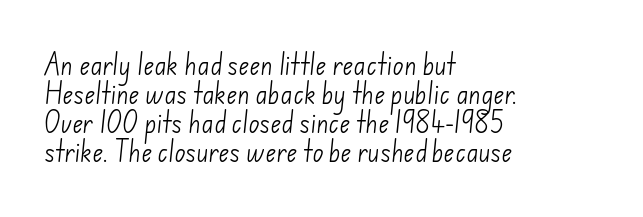
{"bold": "no", "underline": "no", "align": "left", "line_spacing": "normal", "line_spacing_ratio": 1.26, "letter_spacing": "normal", "letter_spacing_em": 0.0, "glyph_px": 23}
